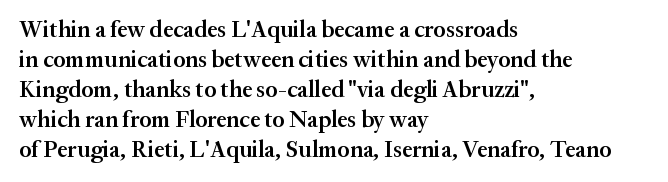
Q: Is the text bold? A: Semi-bold.
Q: Is the text italic (slanted)? A: No, it is upright.
Q: Is the text underlined? A: No.
Q: How is the paragraph aligned? A: Left-aligned.
Q: Is the spacing between letters normal or unusually wide? A: Normal.
Q: Is the spacing between lines tight, normal or loose? A: Normal.
